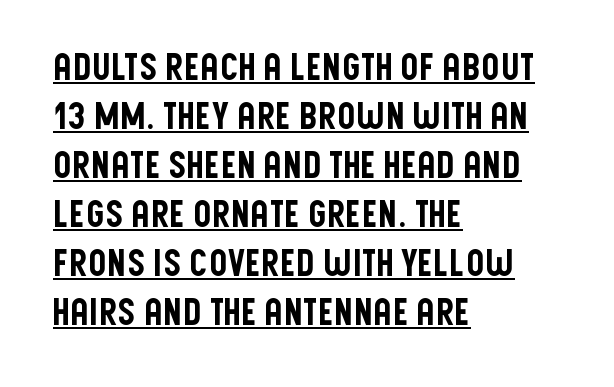
The image shows 36 px condensed sans-serif type, upright; set left-aligned, normal line spacing (1.36x), normal letter spacing, underlined; low stroke contrast and a large x-height.
